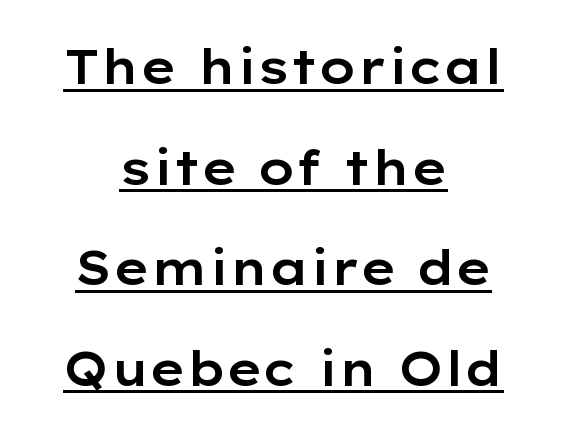
Every character sits straight up, as roman type does. Notice the wide empty band between every row — that's loose leading. Letterform terminals end flat and unadorned throughout the passage. Spacing verdict: proportional, widths tailored to each character.
